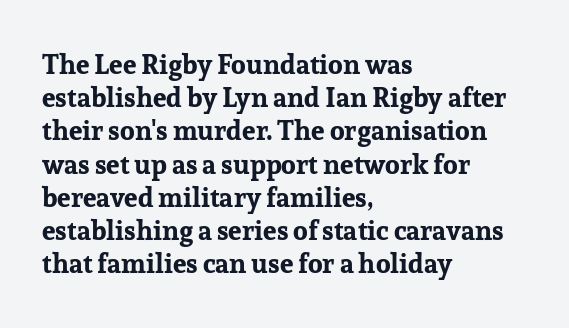
{"italic": "no", "bold": "yes", "underline": "no", "align": "left", "line_spacing_ratio": 1.23, "letter_spacing": "normal", "letter_spacing_em": 0.0, "glyph_px": 27}
